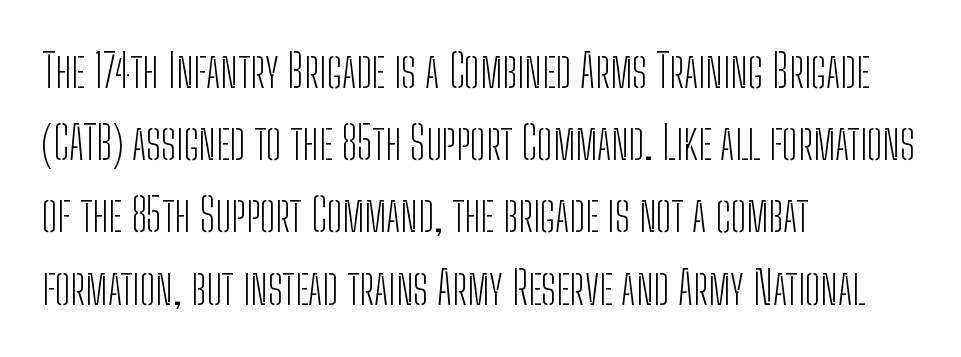
The image shows 46 px light, condensed sans-serif type, upright; set left-aligned, normal line spacing (1.57x), normal letter spacing, not underlined; low stroke contrast and a medium x-height.
